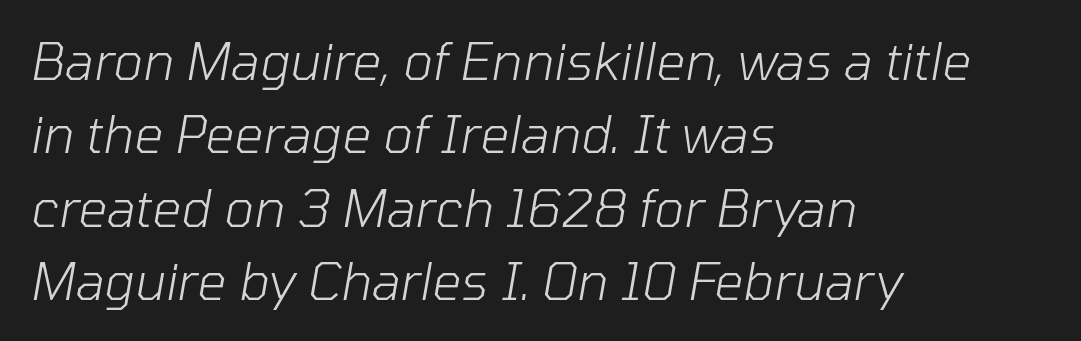
{"italic": "yes", "lean": "right", "slant_degrees": 10, "bold": "no", "weight": "light", "width": "normal", "stroke_contrast": "low", "x_height": "medium", "monospaced": "no", "underline": "no", "align": "left", "line_spacing": "normal", "line_spacing_ratio": 1.44, "letter_spacing": "normal", "letter_spacing_em": 0.0, "glyph_px": 51}
